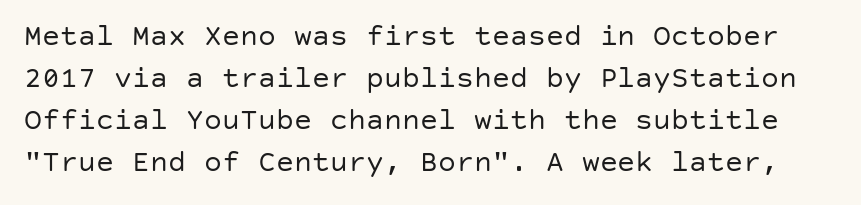
{"serif": "no", "italic": "no", "bold": "no", "weight": "regular", "width": "normal", "stroke_contrast": "low", "x_height": "large", "underline": "no", "line_spacing": "normal", "line_spacing_ratio": 1.4, "letter_spacing": "normal", "letter_spacing_em": 0.0, "glyph_px": 30}
